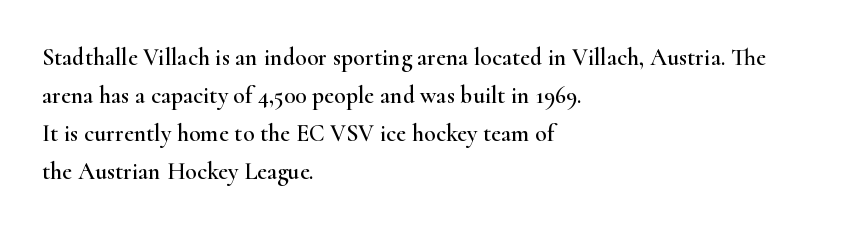
The image shows 24 px text type, upright; set left-aligned, normal line spacing (1.58x), normal letter spacing, not underlined.
